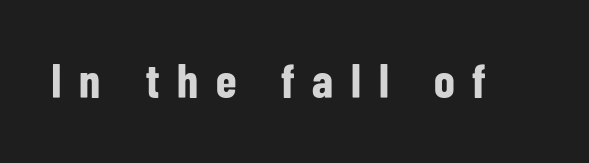
Students, note that the glyphs here are deliberately spaced far apart. Each letter keeps its own natural width here, so spacing adapts to shape. Typographically, this falls in the sans-serif category. Italic: no, the glyphs are upright roman.
